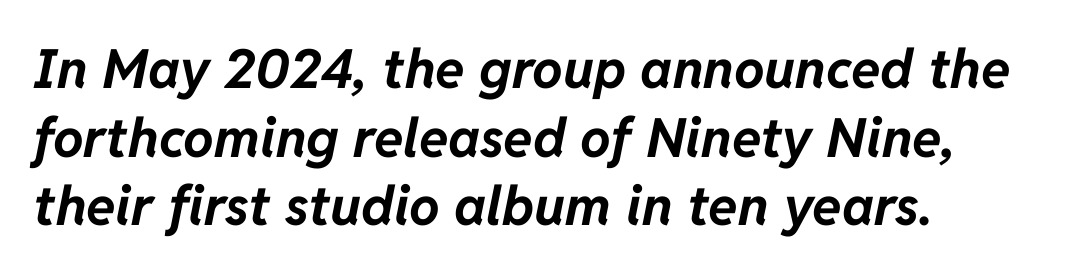
Q: Is the text bold? A: Yes.
Q: Is the text italic (slanted)? A: Yes, it leans right by about 11 degrees.
Q: Is the text underlined? A: No.
Q: How is the paragraph aligned? A: Left-aligned.
Q: Is the spacing between letters normal or unusually wide? A: Normal.
Q: Is the spacing between lines tight, normal or loose? A: Normal.
Q: Width (condensed, normal, or wide)? A: Normal.
Q: Stroke contrast? A: Low.
Q: x-height? A: Medium.
Q: Monospaced? A: No.
